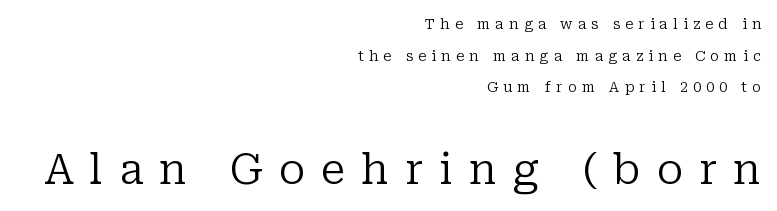
{"serif": "yes", "italic": "no", "bold": "no", "weight": "regular", "width": "normal", "stroke_contrast": "low", "x_height": "medium", "monospaced": "no", "underline": "no", "align": "right", "line_spacing": "loose", "line_spacing_ratio": 2.26, "letter_spacing": "wide", "letter_spacing_em": 0.38, "larger_block": "second", "size_ratio": 3.0, "glyph_px": 42}
